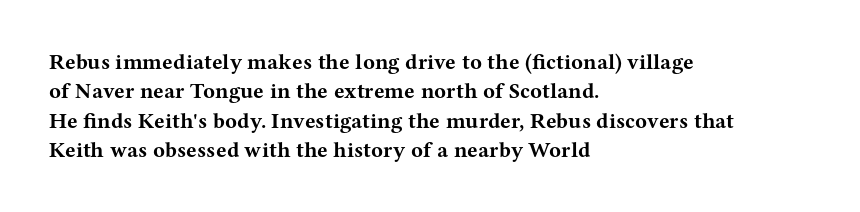
{"italic": "no", "bold": "yes", "underline": "no", "align": "left", "line_spacing": "normal", "line_spacing_ratio": 1.33, "letter_spacing": "normal", "letter_spacing_em": 0.0, "glyph_px": 22}
